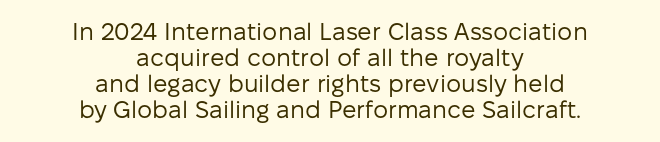
Students, note that the glyphs here touch the page at normal intervals. The space between consecutive lines is stingy. A light-to-regular cut is what we see here. Lines of text with bare space underneath. The lines are quadded center.
